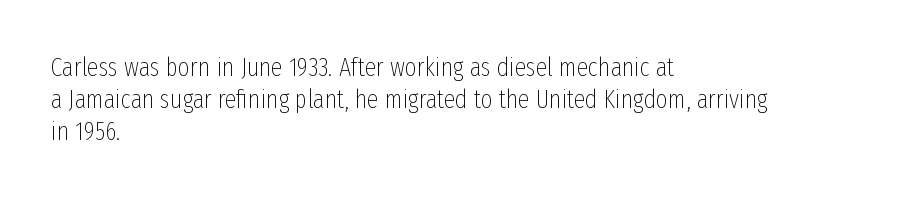
Q: Is the text bold? A: No.
Q: Is the text italic (slanted)? A: No, it is upright.
Q: Is the text underlined? A: No.
Q: How is the paragraph aligned? A: Left-aligned.
Q: Is the spacing between letters normal or unusually wide? A: Normal.
